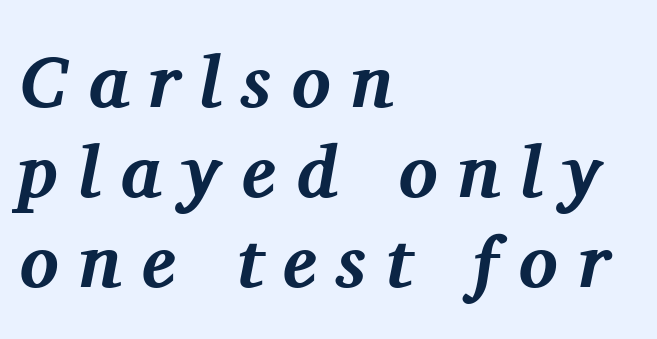
A classic flush-left, rag-right setting is used for this passage. This sample uses expanded letter spacing, leaving extra air between glyphs. Yep, those are serifs on the letters. Each letter keeps its own natural width here, so spacing adapts to shape. The whole block is typeset with a tilt. Honestly, there is no underline to notice here at all.
